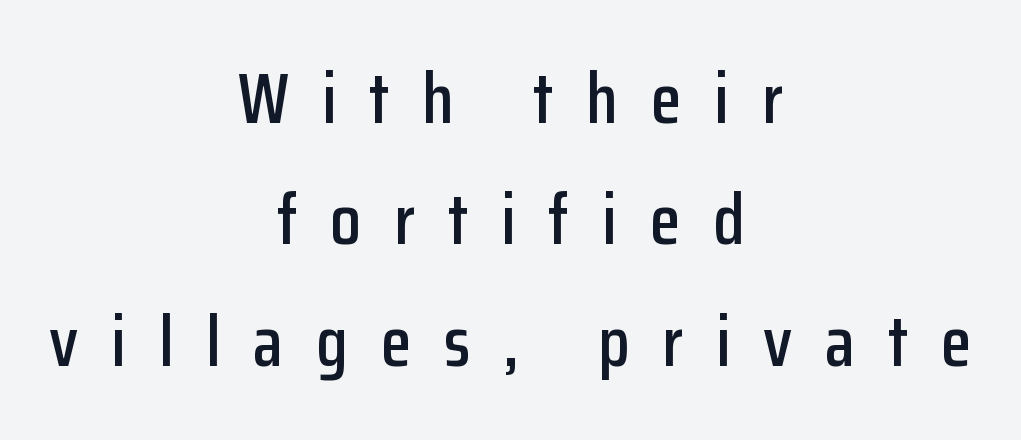
Inter-character spacing is expanded well beyond the font's built-in metrics. The zone under the glyphs is completely vacant. Compared with a flush-left layout, this one balances lines on the center instead. Stroke terminals: plain, sans-serif. Note the varied advance widths — an 'i' is clearly narrower than an 'm'.
